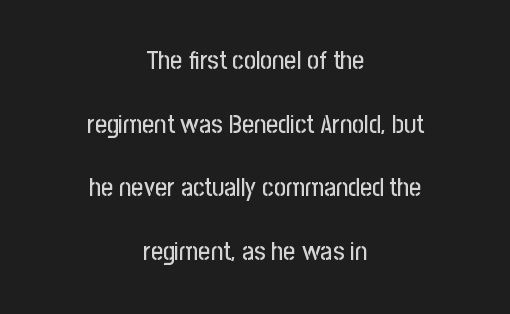
Nobody drew a line under any word here. Typeset on center — no edge is straight. Inter-character spacing is left at the font's built-in metrics. The type sits square on the baseline with zero lean. Each new line begins a long way beneath the previous one.
